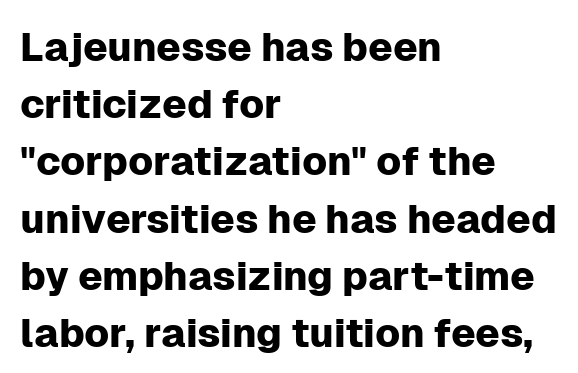
Serifs: no, the terminals of the letterforms are clean. How are the letters spaced? Ordinarily, with no added tracking. One glance says typical: line gaps are just what's usual. Line beginnings align vertically; line endings do not.
